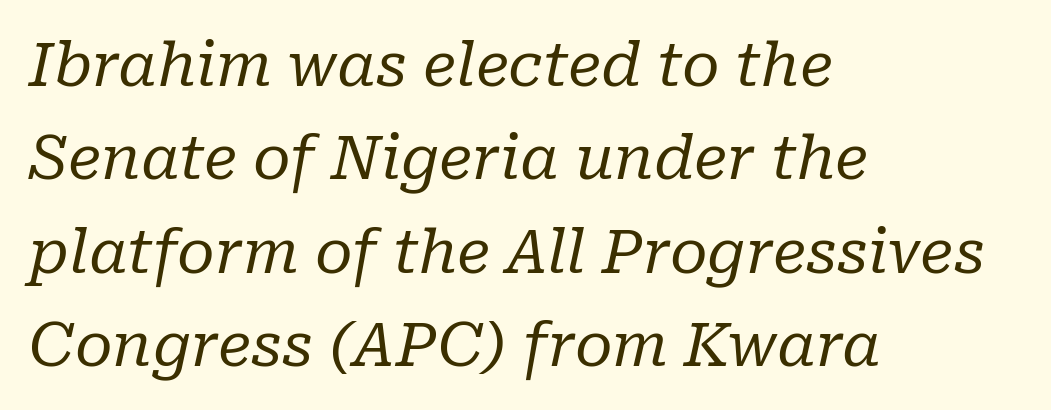
Q: Is the text bold? A: No.
Q: Is the text italic (slanted)? A: Yes, it leans right by about 10 degrees.
Q: Is the typeface a serif or a sans-serif typeface? A: Serif.
Q: Is the text underlined? A: No.
Q: How is the paragraph aligned? A: Left-aligned.
Q: Is the spacing between letters normal or unusually wide? A: Normal.
Q: Is the spacing between lines tight, normal or loose? A: Normal.
Q: Width (condensed, normal, or wide)? A: Normal.
Q: Stroke contrast? A: Low.
Q: x-height? A: Medium.
Q: Monospaced? A: No.
